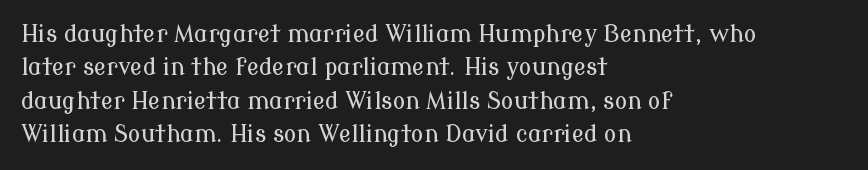
Q: Is the text italic (slanted)? A: No, it is upright.
Q: Is the text underlined? A: No.
Q: How is the paragraph aligned? A: Left-aligned.
Q: Is the spacing between letters normal or unusually wide? A: Normal.
Q: Is the spacing between lines tight, normal or loose? A: Normal.
